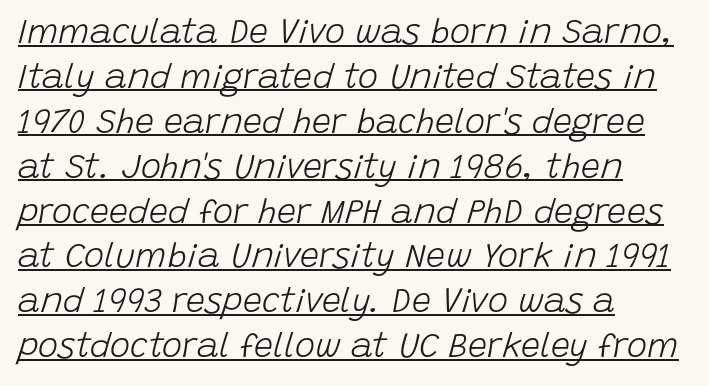
The image shows 34 px light type, italic (leaning right); set left-aligned, normal line spacing (1.32x), normal letter spacing, underlined; low stroke contrast and a large x-height.
